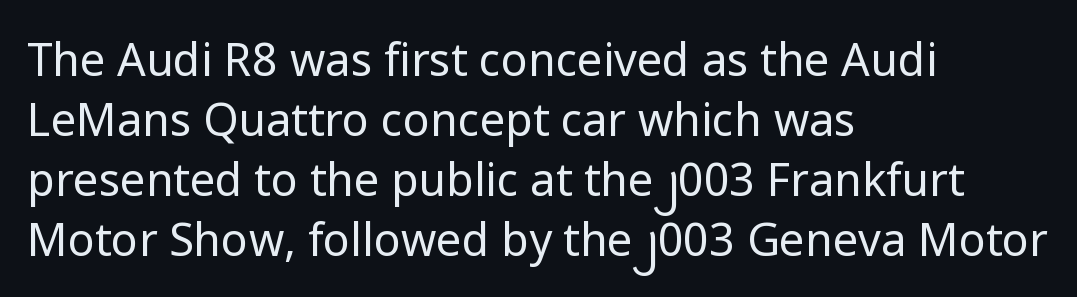
{"serif": "no", "italic": "no", "bold": "no", "weight": "regular", "width": "normal", "stroke_contrast": "low", "x_height": "medium", "monospaced": "no", "underline": "no", "align": "left", "line_spacing": "normal", "line_spacing_ratio": 1.33, "letter_spacing": "normal", "letter_spacing_em": 0.0, "glyph_px": 45}
